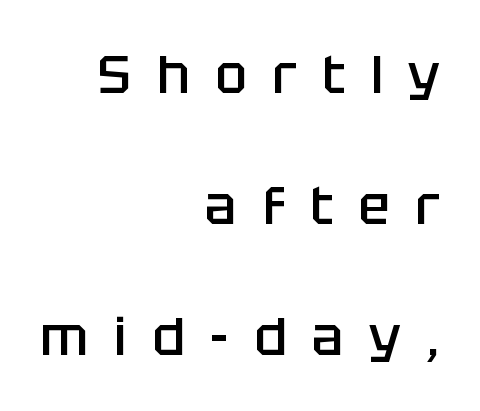
Q: Is the text bold? A: Semi-bold.
Q: Is the text italic (slanted)? A: No, it is upright.
Q: Is the typeface a serif or a sans-serif typeface? A: Sans-serif.
Q: Is the text underlined? A: No.
Q: How is the paragraph aligned? A: Right-aligned.
Q: Is the spacing between letters normal or unusually wide? A: Unusually wide.
Q: Is the spacing between lines tight, normal or loose? A: Loose.
Q: Width (condensed, normal, or wide)? A: Normal.
Q: Stroke contrast? A: Low.
Q: x-height? A: Large.
Q: Monospaced? A: No.
